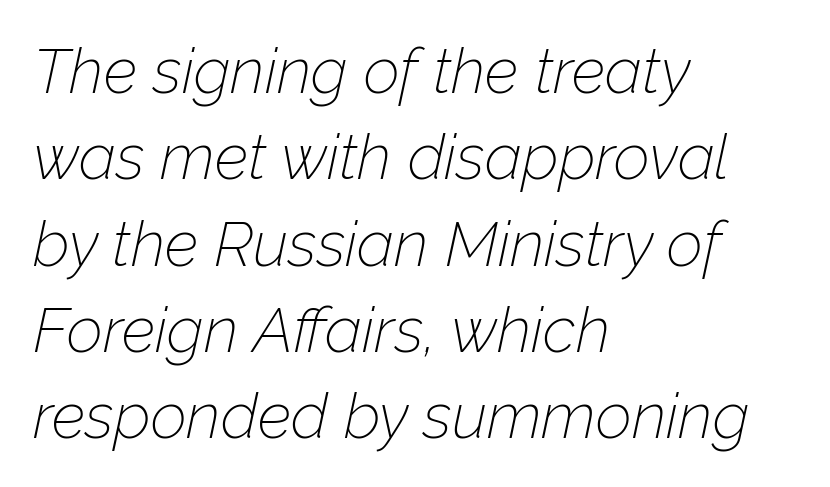
Q: Is the text bold? A: No.
Q: Is the text italic (slanted)? A: Yes, it leans right by about 12 degrees.
Q: Is the text underlined? A: No.
Q: How is the paragraph aligned? A: Left-aligned.
Q: Is the spacing between letters normal or unusually wide? A: Normal.
Q: Is the spacing between lines tight, normal or loose? A: Normal.
Q: Width (condensed, normal, or wide)? A: Normal.
Q: Stroke contrast? A: Low.
Q: x-height? A: Medium.
Q: Monospaced? A: No.
